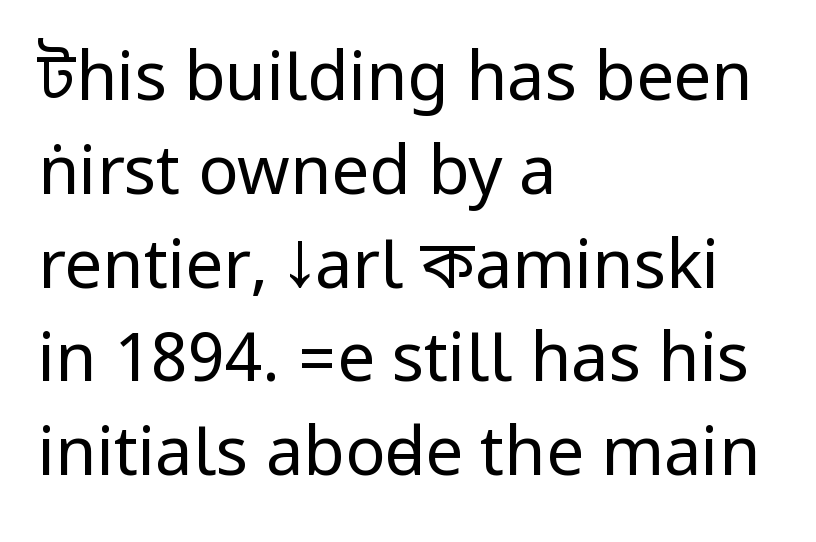
{"serif": "no", "italic": "no", "bold": "no", "weight": "regular", "width": "condensed", "stroke_contrast": "low", "underline": "no", "align": "left", "line_spacing": "normal", "line_spacing_ratio": 1.4, "letter_spacing": "normal", "letter_spacing_em": 0.0, "glyph_px": 67}
